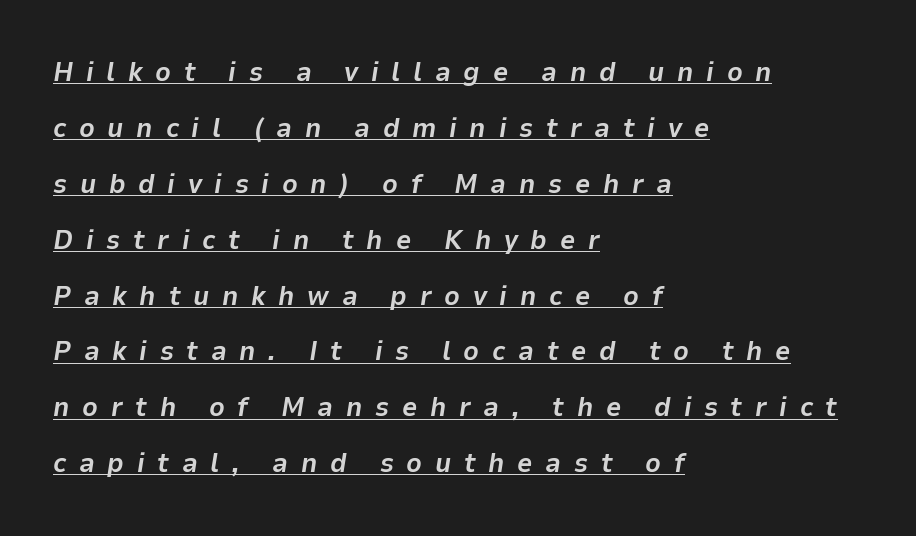
The image shows 27 px bold type, italic (leaning right); set left-aligned, loose line spacing (2.07x), unusually wide letter spacing (+0.47 em), underlined.
